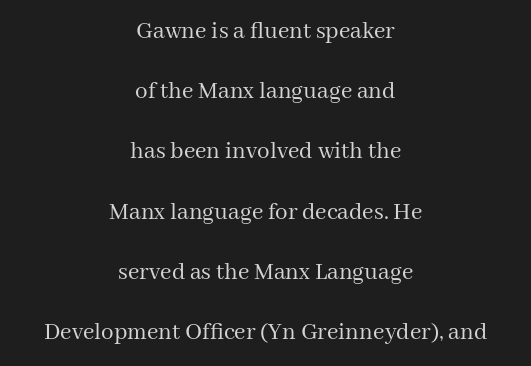
Q: Is the text bold? A: No.
Q: Is the text italic (slanted)? A: No, it is upright.
Q: Is the text underlined? A: No.
Q: How is the paragraph aligned? A: Centered.
Q: Is the spacing between letters normal or unusually wide? A: Normal.
Q: Is the spacing between lines tight, normal or loose? A: Loose.
